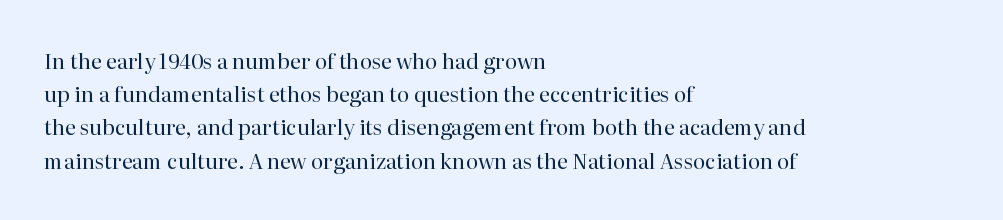
Q: Is the text bold? A: No.
Q: Is the text italic (slanted)? A: No, it is upright.
Q: Is the text underlined? A: No.
Q: How is the paragraph aligned? A: Left-aligned.
Q: Is the spacing between letters normal or unusually wide? A: Normal.
Q: Is the spacing between lines tight, normal or loose? A: Normal.
